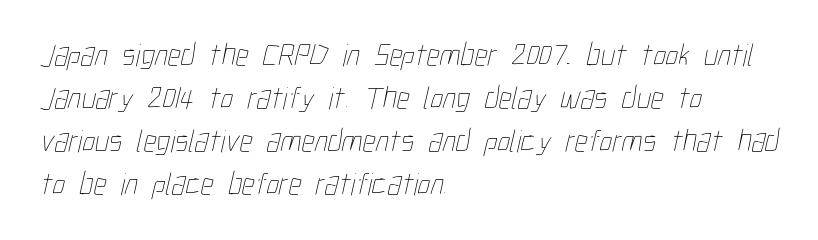
The zone under the glyphs is completely vacant. Bold? No — there's no thickening of the strokes. Compared with a centered layout, this one pins lines to the left instead. Tracking value appears to be zero — textbook default spacing. Vertically, the passage feels balanced, rows spaced as you'd expect.
